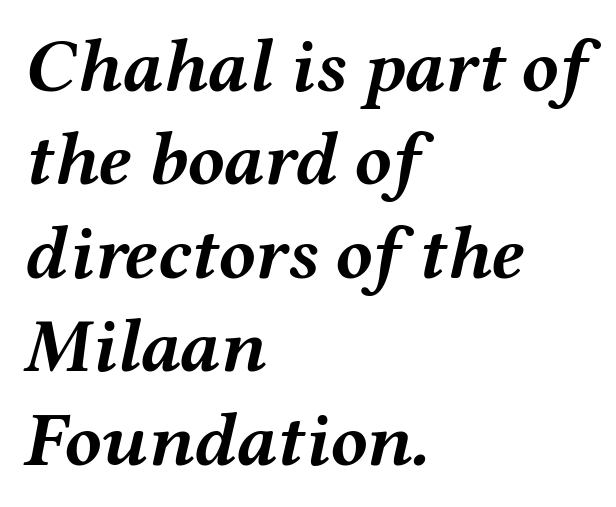
The image shows 76 px semibold, wide type, italic (leaning right); set left-aligned, line spacing 1.23x, normal letter spacing, not underlined; medium stroke contrast and a medium x-height.
